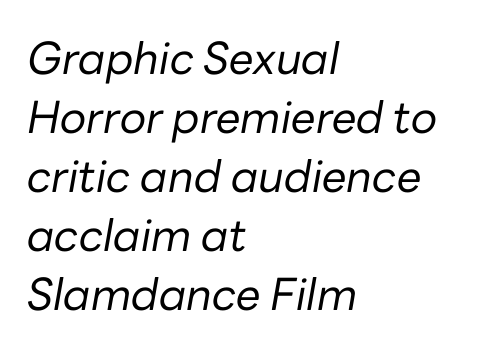
The rendering uses natural spacing where letterforms have individual widths. The lines in this sample share a left origin and differ only in where they stop. The area under the type is left untouched. Notice how the stems are inclined rather than vertical — that's the hallmark of italics.
